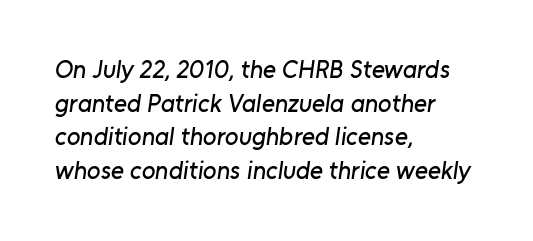
The image shows 25 px text type; set left-aligned, normal line spacing (1.35x), normal letter spacing, not underlined.
